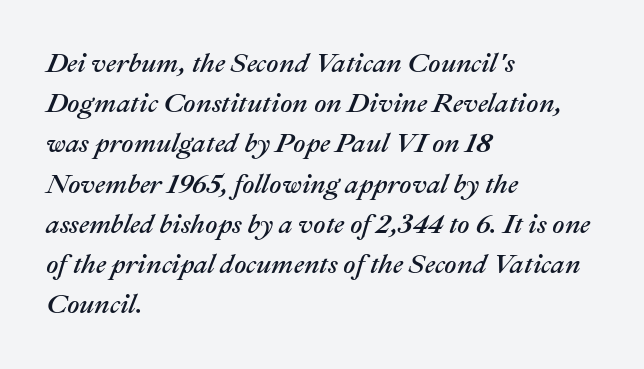
The image shows 27 px text type, italic (leaning right); set left-aligned, normal line spacing (1.49x), normal letter spacing, not underlined.
